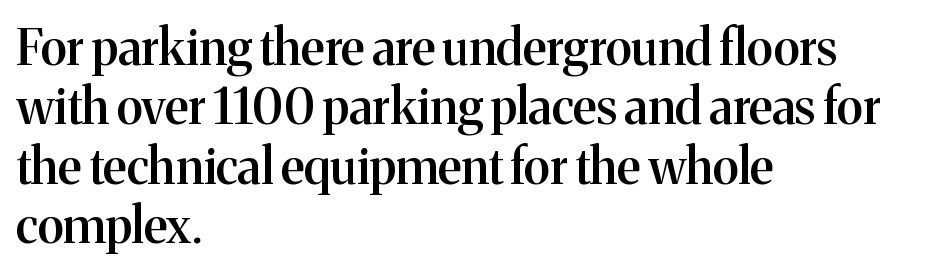
Anything drawn beneath the words? Only blank space. The passage shown is semibold, sitting just below true bold. Rendered with straight, roman letterforms. Proportional: the letters do not fall into vertical columns. These lines stack with their left ends in a neat column.
